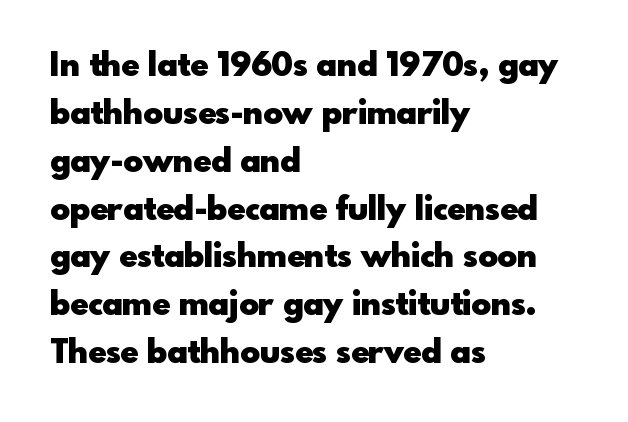
{"serif": "no", "italic": "no", "bold": "yes", "weight": "heavy", "width": "normal", "x_height": "small", "monospaced": "no", "underline": "no", "align": "left", "line_spacing": "normal", "line_spacing_ratio": 1.45, "letter_spacing": "normal", "letter_spacing_em": 0.0, "glyph_px": 33}
